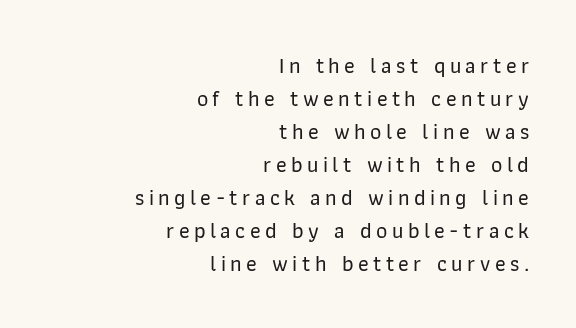
The letterforms stand isolated, each surrounded by extra space. Each row of text sits above clean, open space. Normally led — the rows are evenly, conventionally spaced. Layout note: lines flush right. A typesetter would mark this as roman, not italic.
